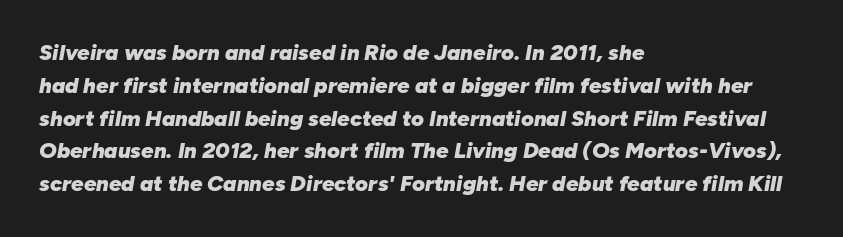
The image shows 22 px bold type, italic (leaning right); set left-aligned, normal line spacing (1.49x), normal letter spacing, not underlined.
